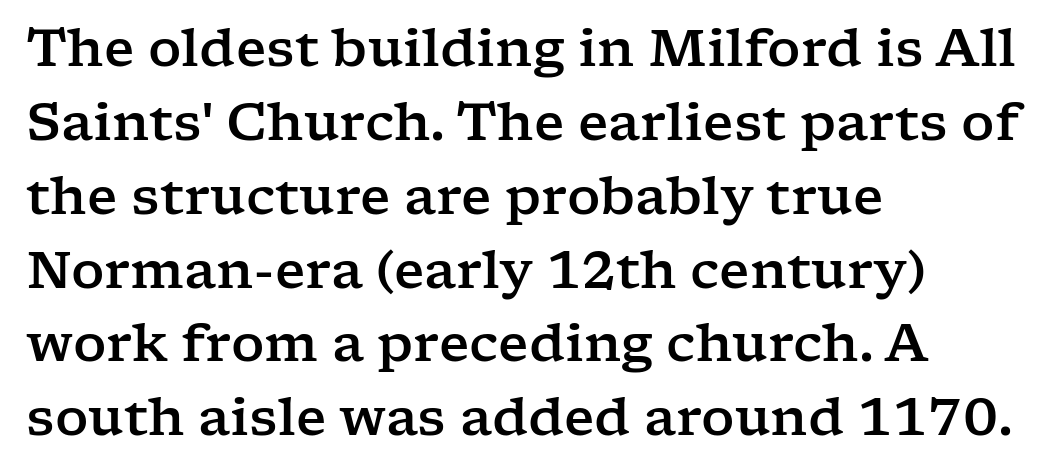
Q: Is the text italic (slanted)? A: No, it is upright.
Q: Is the typeface a serif or a sans-serif typeface? A: Serif.
Q: Is the text underlined? A: No.
Q: How is the paragraph aligned? A: Left-aligned.
Q: Is the spacing between letters normal or unusually wide? A: Normal.
Q: Is the spacing between lines tight, normal or loose? A: Normal.
Q: Width (condensed, normal, or wide)? A: Wide.
Q: Stroke contrast? A: Low.
Q: x-height? A: Medium.
Q: Monospaced? A: No.
